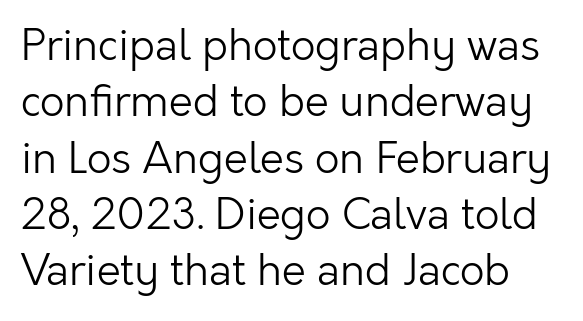
{"serif": "no", "italic": "no", "bold": "no", "weight": "light", "width": "normal", "stroke_contrast": "low", "x_height": "medium", "monospaced": "no", "underline": "no", "line_spacing": "normal", "line_spacing_ratio": 1.31, "letter_spacing": "normal", "letter_spacing_em": 0.0, "glyph_px": 43}
